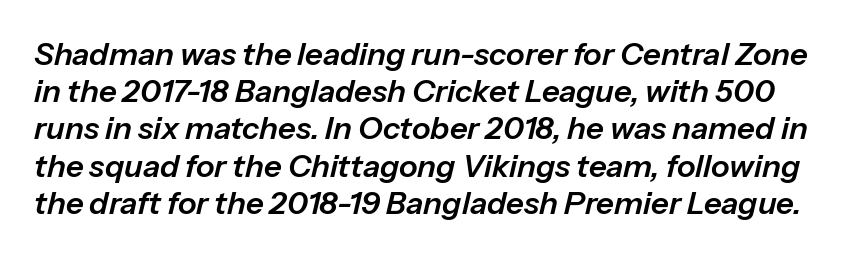
Looks like regular typesetting: each glyph gets only the width it needs. Observe the ordinary spacing: letters are neighbours, not strangers. Glance below the letters and you will spot only blank space. Characters are canted at an angle relative to the baseline's perpendicular.
